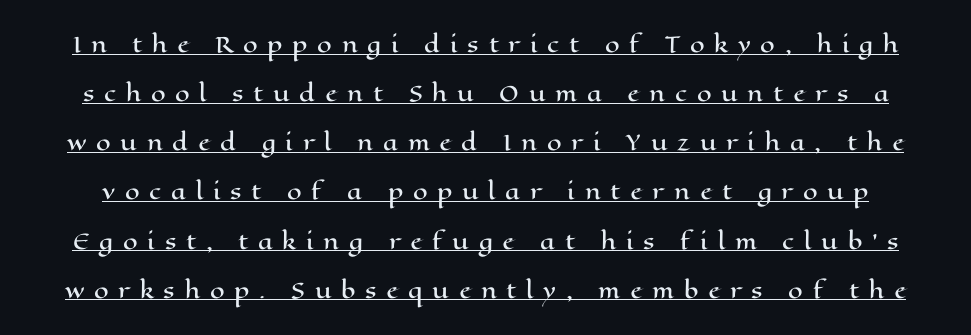
The image shows 21 px text type, upright; set loose line spacing (2.34x), unusually wide letter spacing (+0.46 em), underlined.
